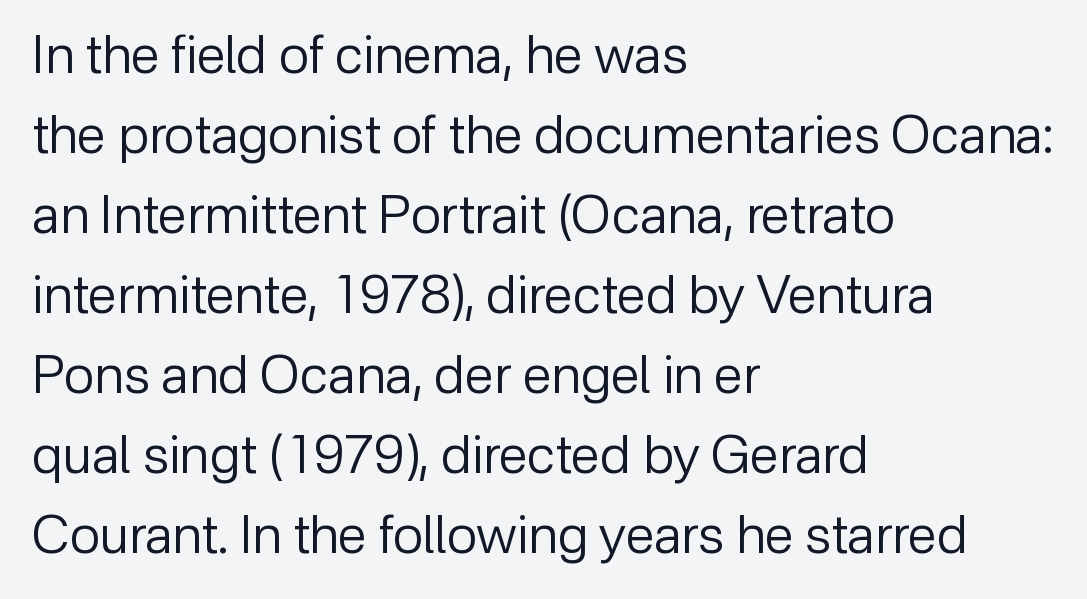
The image shows 53 px regular-weight sans-serif type, upright; set left-aligned, normal line spacing (1.51x), normal letter spacing, not underlined; low stroke contrast and a medium x-height.
